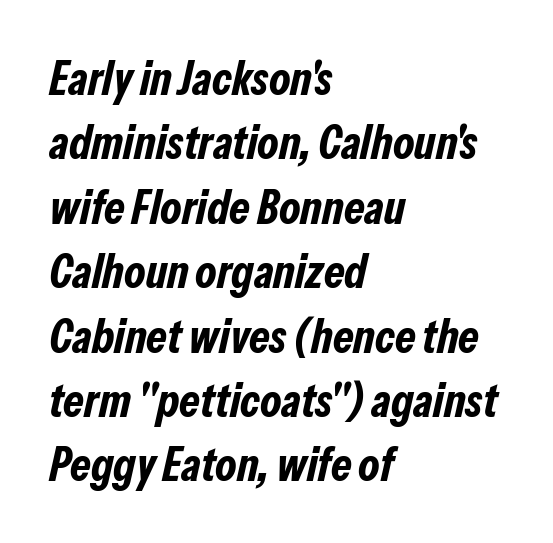
The image shows 47 px bold, condensed type, italic (leaning right); set left-aligned, normal line spacing (1.37x), normal letter spacing, not underlined; low stroke contrast and a medium x-height.
